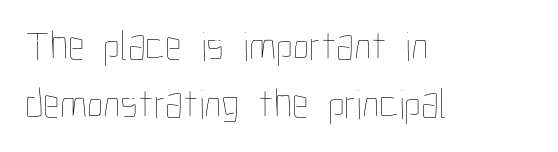
Q: Is the text bold? A: No.
Q: Is the text italic (slanted)? A: No, it is upright.
Q: Is the text underlined? A: No.
Q: How is the paragraph aligned? A: Left-aligned.
Q: Is the spacing between letters normal or unusually wide? A: Normal.
Q: Is the spacing between lines tight, normal or loose? A: Normal.
Q: Width (condensed, normal, or wide)? A: Condensed.
Q: Stroke contrast? A: Low.
Q: x-height? A: Medium.
Q: Monospaced? A: No.
